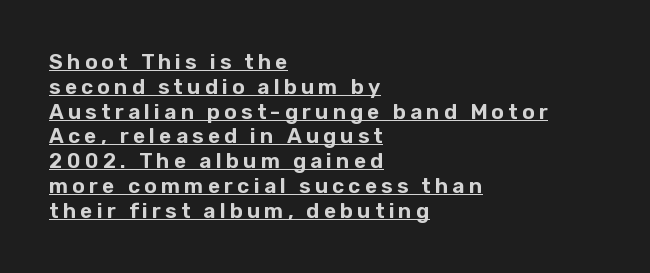
The image shows 21 px text type, upright; set left-aligned, line spacing 1.18x, unusually wide letter spacing (+0.2 em), underlined.
